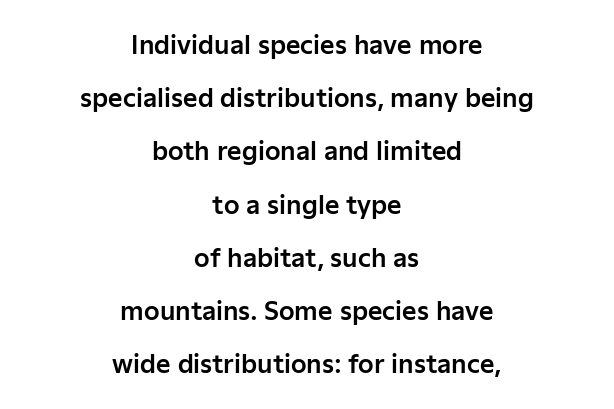
Airy leading. In terms of letterspacing, this is plain default setting. Is there any slant? The stems are plumb. This sample is center-justified, so both line endings float freely. Just letters on the line, the space beneath them empty.
